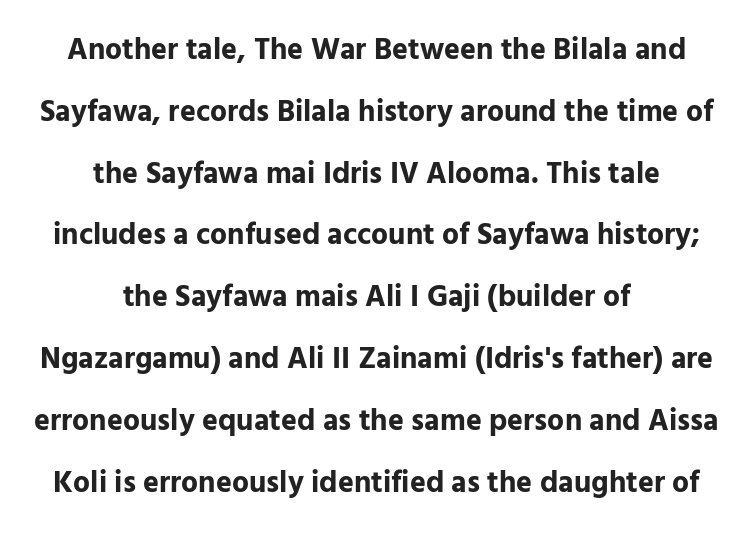
Q: Is the text bold? A: Yes.
Q: Is the text italic (slanted)? A: No, it is upright.
Q: Is the typeface a serif or a sans-serif typeface? A: Sans-serif.
Q: Is the text underlined? A: No.
Q: How is the paragraph aligned? A: Centered.
Q: Is the spacing between letters normal or unusually wide? A: Normal.
Q: Is the spacing between lines tight, normal or loose? A: Loose.
Q: Width (condensed, normal, or wide)? A: Normal.
Q: Stroke contrast? A: Low.
Q: x-height? A: Medium.
Q: Monospaced? A: No.
